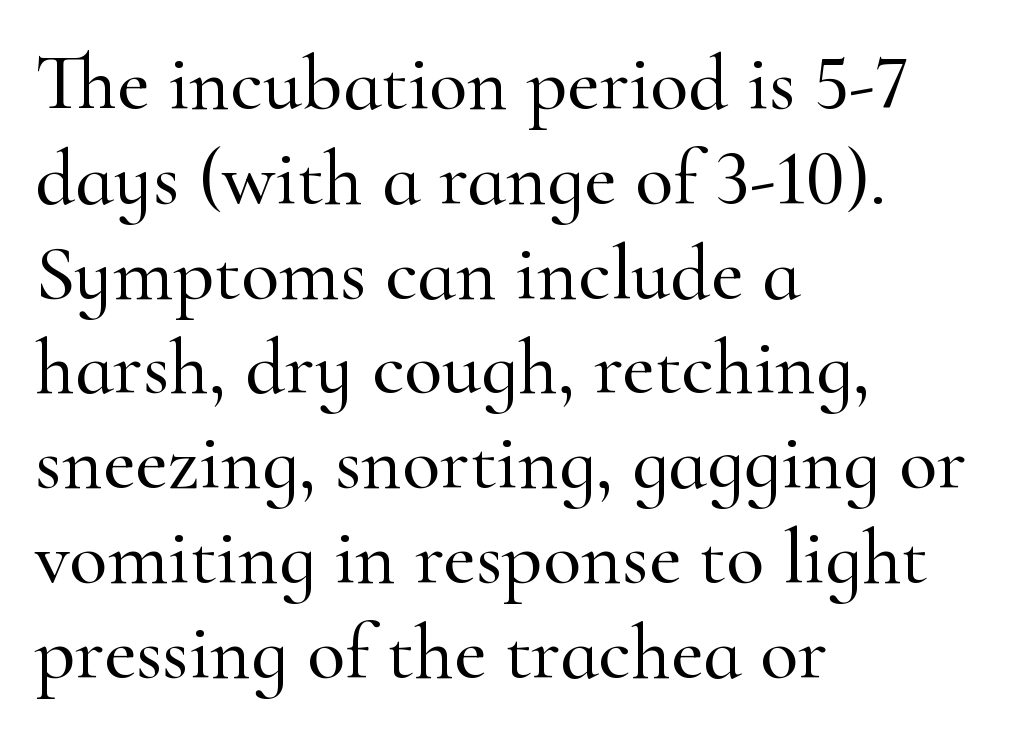
Q: Is the text italic (slanted)? A: No, it is upright.
Q: Is the typeface a serif or a sans-serif typeface? A: Serif.
Q: Is the text underlined? A: No.
Q: How is the paragraph aligned? A: Left-aligned.
Q: Is the spacing between letters normal or unusually wide? A: Normal.
Q: Width (condensed, normal, or wide)? A: Normal.
Q: Stroke contrast? A: High.
Q: x-height? A: Small.
Q: Monospaced? A: No.
